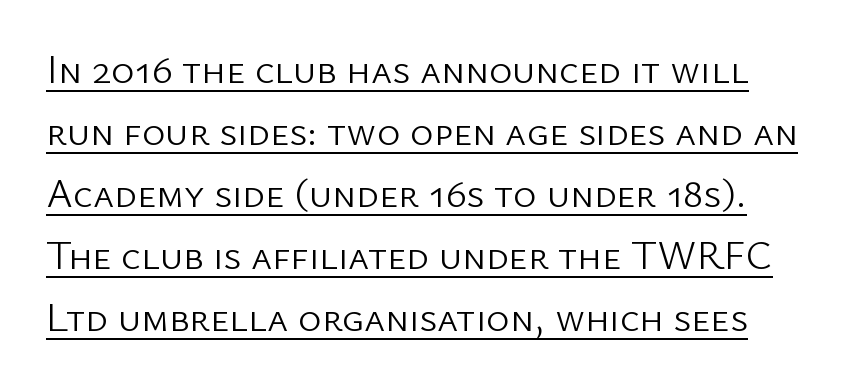
Q: Is the text bold? A: No.
Q: Is the text italic (slanted)? A: No, it is upright.
Q: Is the typeface a serif or a sans-serif typeface? A: Sans-serif.
Q: Is the text underlined? A: Yes.
Q: Is the spacing between letters normal or unusually wide? A: Normal.
Q: Is the spacing between lines tight, normal or loose? A: Normal.
Q: Width (condensed, normal, or wide)? A: Normal.
Q: Stroke contrast? A: Low.
Q: x-height? A: Medium.
Q: Monospaced? A: No.
